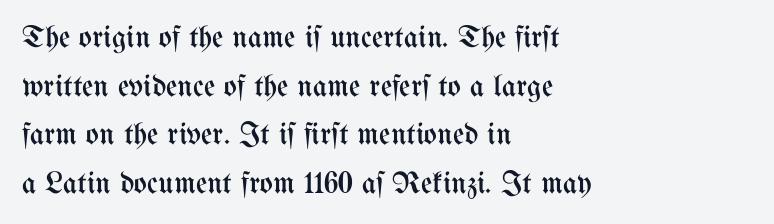
{"italic": "no", "bold": "no", "weight": "regular", "width": "condensed", "stroke_contrast": "medium", "x_height": "medium", "monospaced": "no", "underline": "no", "align": "left", "line_spacing": "normal", "line_spacing_ratio": 1.57, "letter_spacing": "normal", "letter_spacing_em": 0.0, "glyph_px": 31}
